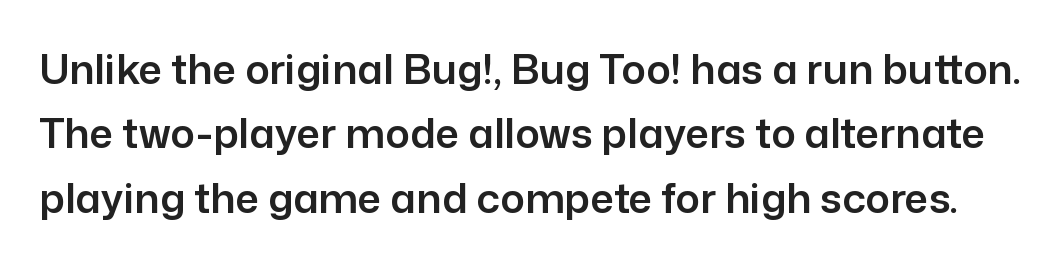
{"serif": "no", "italic": "no", "width": "normal", "stroke_contrast": "low", "x_height": "medium", "monospaced": "no", "underline": "no", "line_spacing": "normal", "line_spacing_ratio": 1.57, "letter_spacing": "normal", "letter_spacing_em": 0.0, "glyph_px": 41}
